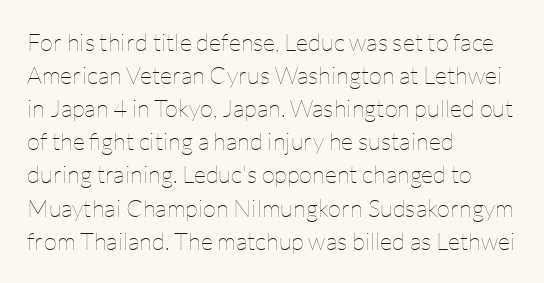
Horizontally, the lines are justified to the leading edge only. A roman cut, with each character standing at attention. The lines sit at an ordinary, default distance from one another. The font sits on the lighter half of the weight spectrum, regular included. Just letters on the line, the space beneath them empty. Standard letterfit; no display-style spreading of the glyphs.
